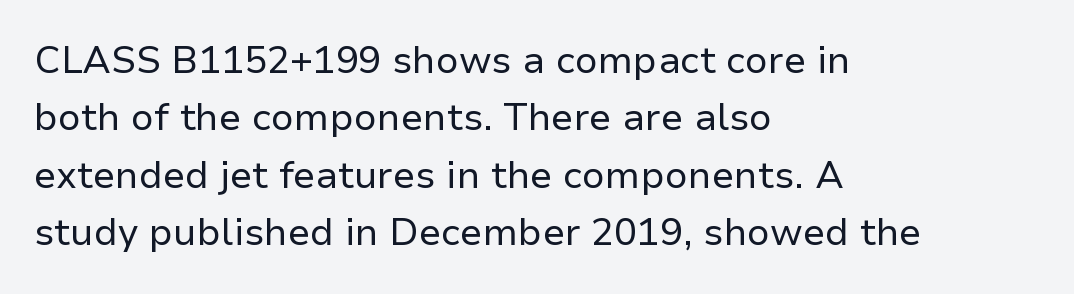
Any mark beneath the type? The region is blank. The face used here is a sans, in the tradition of grotesques and geometrics. These lines are rendered in a variable-pitch font. Line spacing here is normal. A classic flush-left, rag-right setting is used for this passage. These lines were composed using upright roman letters.
